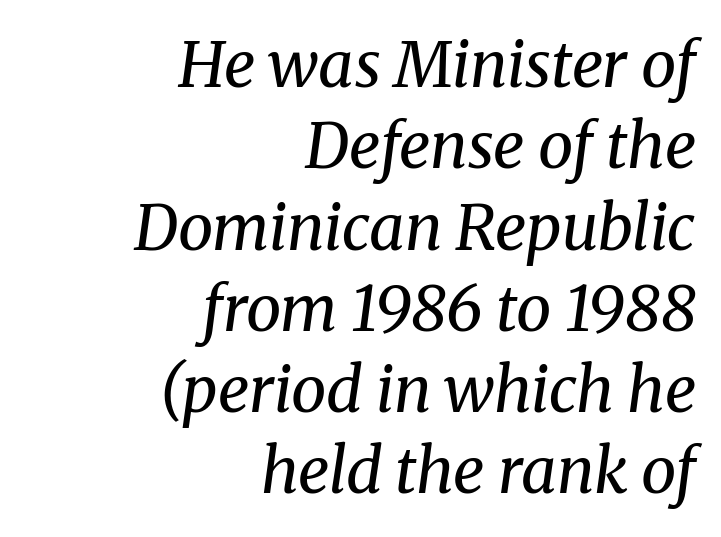
The weight would be labelled regular, book, light, or lighter still. Italic: yes, the glyphs are oblique. This block has exactly the height ordinary leading produces. Spacing between characters is what you'd get straight out of the box.
